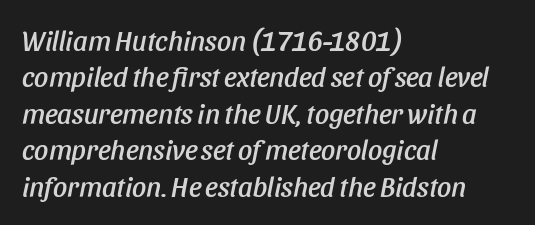
The image shows 28 px condensed type, italic (leaning right); set left-aligned, normal line spacing (1.3x), normal letter spacing, not underlined; low stroke contrast and a large x-height.
